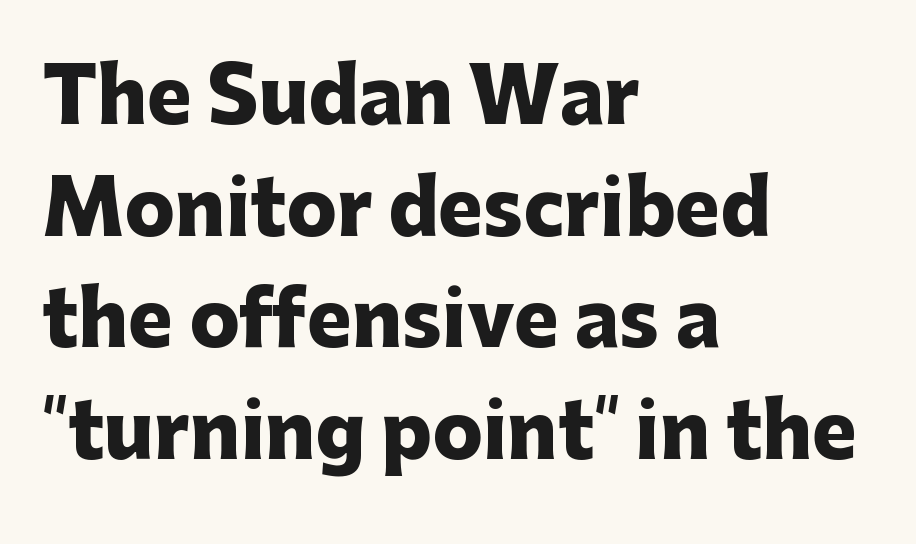
A classic flush-left, rag-right setting is used for this passage. Rule under the text: the space is simply empty. Glyph-to-glyph distance matches everyday printed text. Summary of weight: heavy, a full bold. Looks like regular typesetting: each glyph gets only the width it needs.
